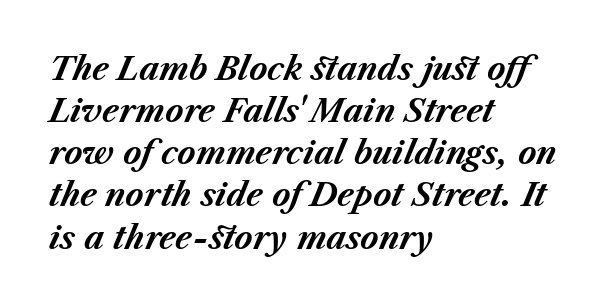
What stands out about the letter spacing? Nothing — it is the standard amount. Heavy-handed strokes throughout: this text is bold. Reading down the block, your eye returns to a fixed left position each line. This sample keeps an unexceptional amount of space between lines. An italicized treatment has been applied to the whole sample. Is this a fixed-width face? No — the glyphs have proportional, varying widths.
